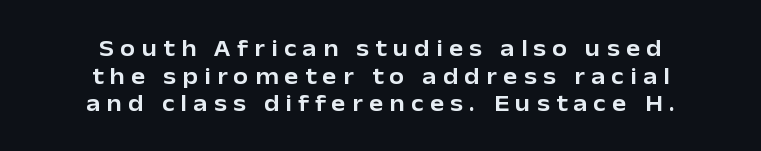
Q: Is the text italic (slanted)? A: No, it is upright.
Q: Is the text underlined? A: No.
Q: How is the paragraph aligned? A: Centered.
Q: Is the spacing between letters normal or unusually wide? A: Unusually wide.
Q: Is the spacing between lines tight, normal or loose? A: Tight.
